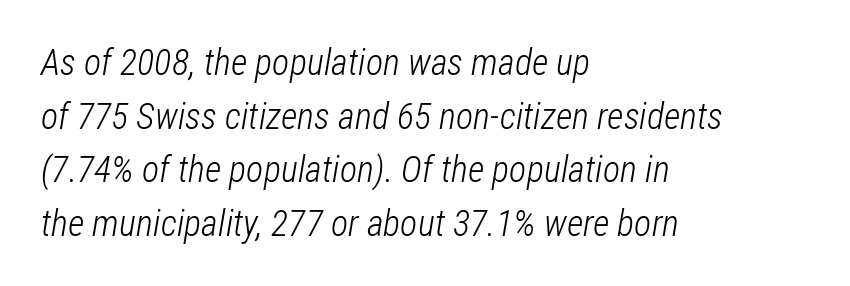
{"italic": "yes", "lean": "right", "slant_degrees": 12, "bold": "no", "weight": "light", "width": "condensed", "stroke_contrast": "low", "x_height": "medium", "monospaced": "no", "underline": "no", "align": "left", "line_spacing": "normal", "line_spacing_ratio": 1.49, "letter_spacing": "normal", "letter_spacing_em": 0.0, "glyph_px": 36}
